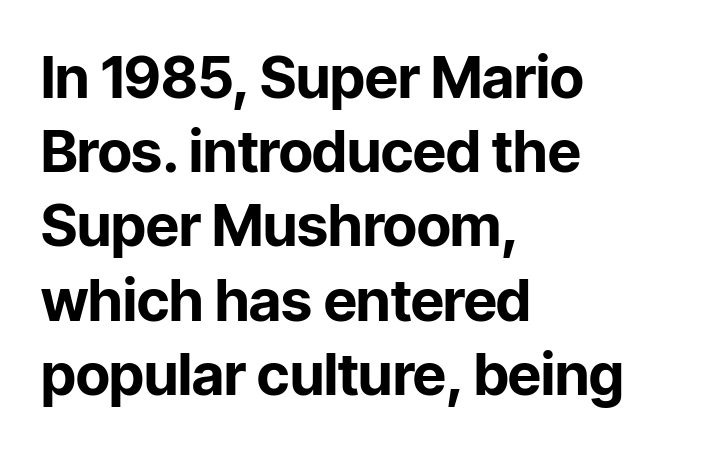
Q: Is the text bold? A: Yes.
Q: Is the text italic (slanted)? A: No, it is upright.
Q: Is the typeface a serif or a sans-serif typeface? A: Sans-serif.
Q: Is the text underlined? A: No.
Q: How is the paragraph aligned? A: Left-aligned.
Q: Is the spacing between letters normal or unusually wide? A: Normal.
Q: Is the spacing between lines tight, normal or loose? A: Normal.
Q: Width (condensed, normal, or wide)? A: Normal.
Q: Stroke contrast? A: Low.
Q: x-height? A: Medium.
Q: Monospaced? A: No.
